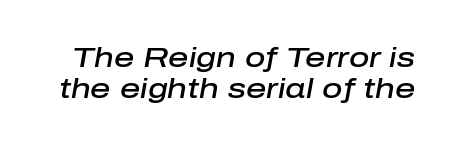
Q: Is the text bold? A: Semi-bold.
Q: Is the text italic (slanted)? A: Yes, it leans right by about 10 degrees.
Q: Is the text underlined? A: No.
Q: Is the spacing between letters normal or unusually wide? A: Normal.
Q: Is the spacing between lines tight, normal or loose? A: Tight.
Q: Width (condensed, normal, or wide)? A: Normal.
Q: Stroke contrast? A: Low.
Q: x-height? A: Medium.
Q: Monospaced? A: No.
